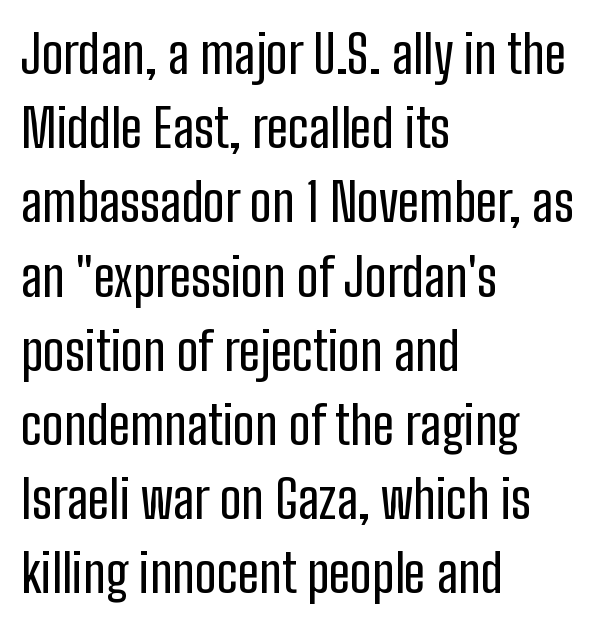
{"serif": "no", "italic": "no", "width": "condensed", "stroke_contrast": "low", "x_height": "medium", "monospaced": "no", "underline": "no", "align": "left", "line_spacing": "normal", "line_spacing_ratio": 1.4, "letter_spacing": "normal", "letter_spacing_em": 0.0, "glyph_px": 53}
